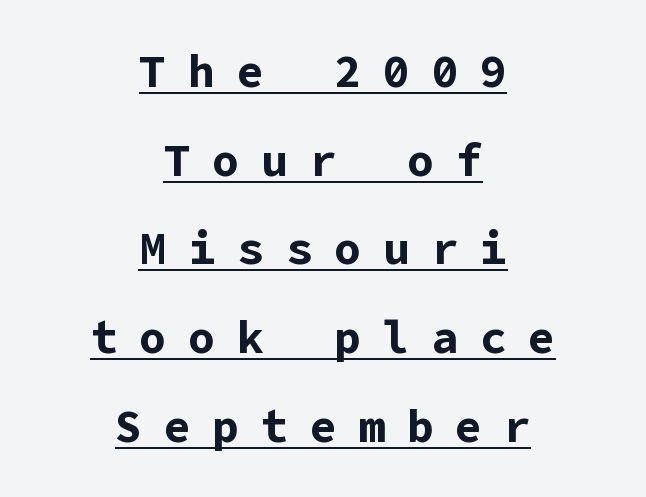
The image shows 45 px bold sans-serif type, upright; set centered, loose line spacing (1.97x), unusually wide letter spacing (+0.48 em), underlined; low stroke contrast and a medium x-height.
